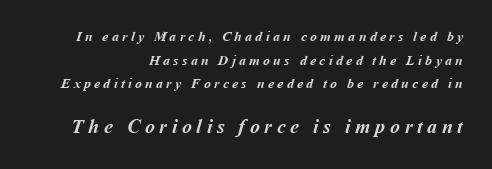
Q: Is the text bold? A: Yes.
Q: Is the text underlined? A: No.
Q: How is the paragraph aligned? A: Right-aligned.
Q: Is the spacing between letters normal or unusually wide? A: Unusually wide.
Q: Is the spacing between lines tight, normal or loose? A: Normal.
Q: Which block of text is set in a larger size, the first (top) or the second (bottom)? A: The second (bottom) one.
